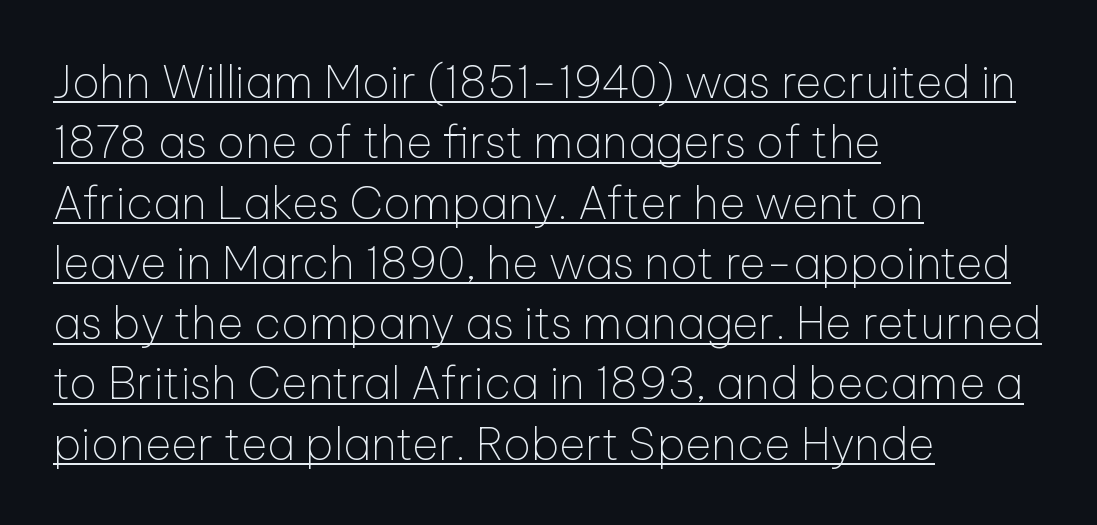
The image shows 45 px thin sans-serif type, upright; set left-aligned, normal line spacing (1.34x), normal letter spacing, underlined; low stroke contrast and a medium x-height.
